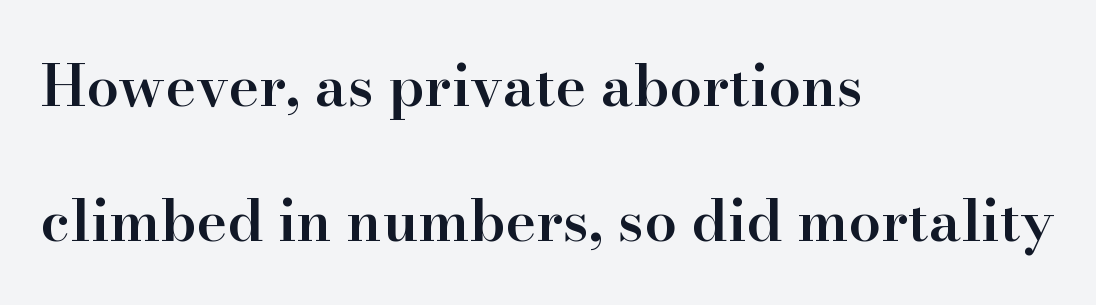
Q: Is the text bold? A: Semi-bold.
Q: Is the text italic (slanted)? A: No, it is upright.
Q: Is the typeface a serif or a sans-serif typeface? A: Serif.
Q: Is the text underlined? A: No.
Q: How is the paragraph aligned? A: Left-aligned.
Q: Is the spacing between letters normal or unusually wide? A: Normal.
Q: Is the spacing between lines tight, normal or loose? A: Loose.
Q: Width (condensed, normal, or wide)? A: Normal.
Q: Stroke contrast? A: High.
Q: x-height? A: Small.
Q: Monospaced? A: No.
